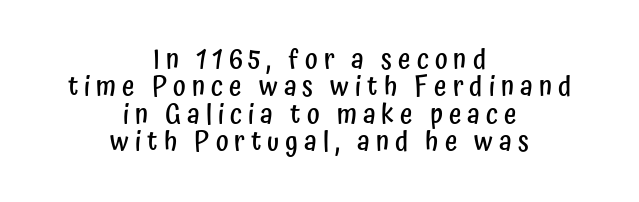
Vertical spacing — tight. Rendered with straight, roman letterforms. Stems and bowls a touch heavier than normal — semibold. The rendering inserts visible extra space after every character. The lines are quadded center.
